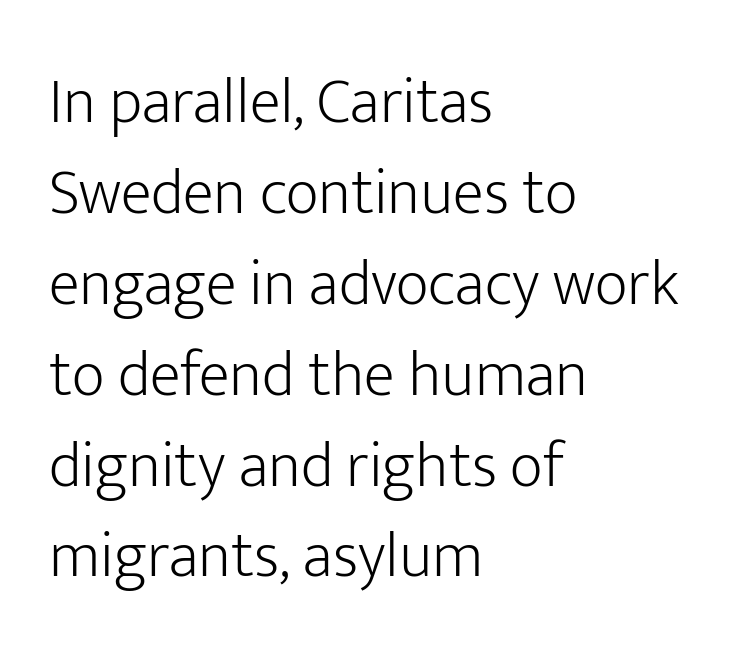
The image shows 64 px light sans-serif type, upright; set left-aligned, normal line spacing (1.42x), normal letter spacing, not underlined; low stroke contrast and a medium x-height.
